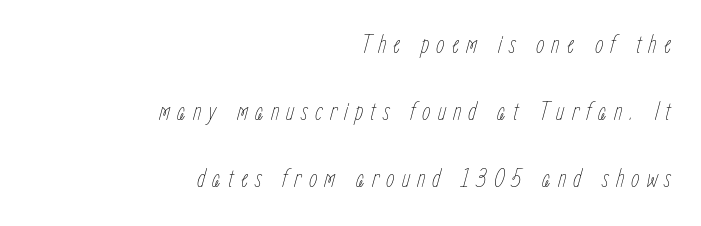
The image shows 27 px text type, italic (leaning right); set right-aligned, loose line spacing (2.49x), unusually wide letter spacing (+0.26 em), not underlined.
